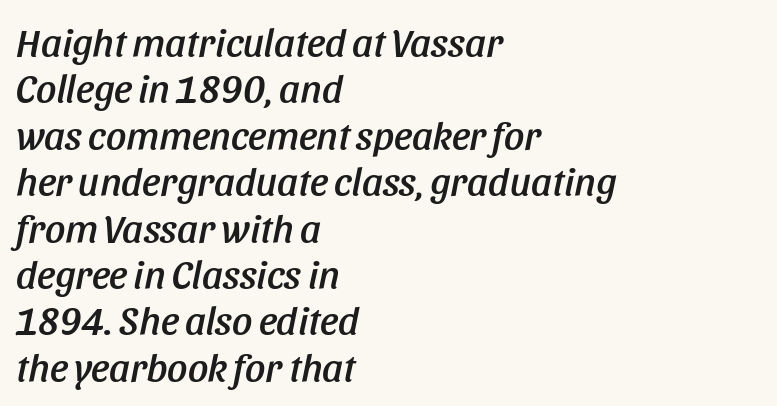
{"italic": "yes", "lean": "right", "slant_degrees": 11, "width": "condensed", "stroke_contrast": "low", "x_height": "large", "monospaced": "no", "underline": "no", "align": "left", "line_spacing_ratio": 1.16, "letter_spacing": "normal", "letter_spacing_em": 0.0, "glyph_px": 40}
